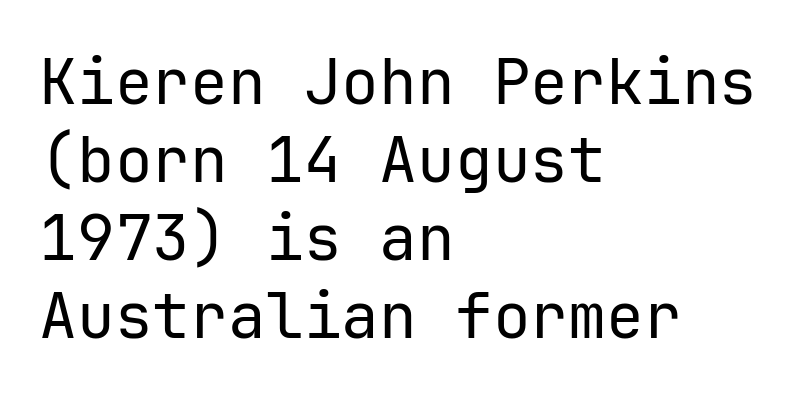
The image shows 63 px regular-weight sans-serif type, upright; set left-aligned, line spacing 1.24x, normal letter spacing, not underlined; low stroke contrast and a medium x-height.
